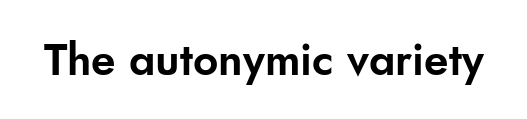
{"serif": "no", "italic": "no", "width": "normal", "stroke_contrast": "low", "x_height": "small", "monospaced": "no", "underline": "no", "letter_spacing": "normal", "letter_spacing_em": 0.0, "glyph_px": 44}
